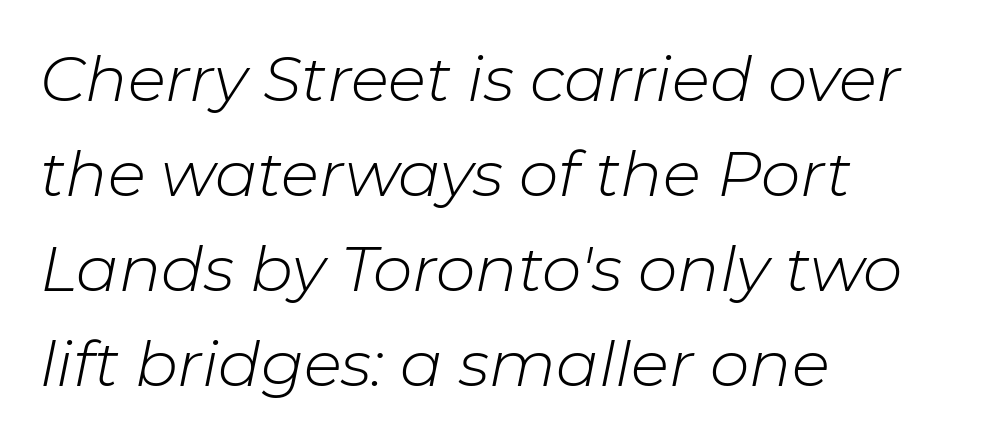
{"italic": "yes", "lean": "right", "slant_degrees": 11, "bold": "no", "weight": "light", "width": "normal", "stroke_contrast": "low", "x_height": "medium", "monospaced": "no", "underline": "no", "align": "left", "line_spacing": "normal", "line_spacing_ratio": 1.51, "letter_spacing": "normal", "letter_spacing_em": 0.0, "glyph_px": 63}
